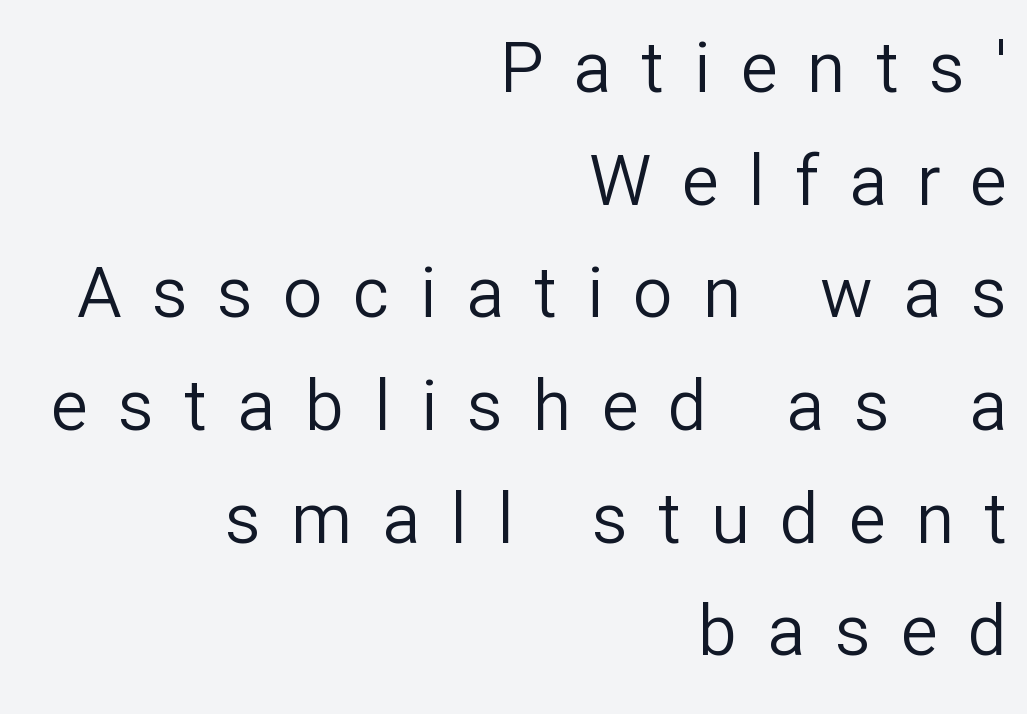
Q: Is the text bold? A: No.
Q: Is the text italic (slanted)? A: No, it is upright.
Q: Is the typeface a serif or a sans-serif typeface? A: Sans-serif.
Q: Is the text underlined? A: No.
Q: How is the paragraph aligned? A: Right-aligned.
Q: Is the spacing between letters normal or unusually wide? A: Unusually wide.
Q: Is the spacing between lines tight, normal or loose? A: Normal.
Q: Width (condensed, normal, or wide)? A: Normal.
Q: Stroke contrast? A: Low.
Q: x-height? A: Medium.
Q: Monospaced? A: No.
